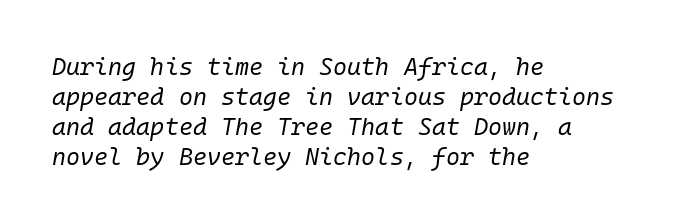
The image shows 24 px text type, italic (leaning right); set left-aligned, normal line spacing (1.25x), normal letter spacing, not underlined.
